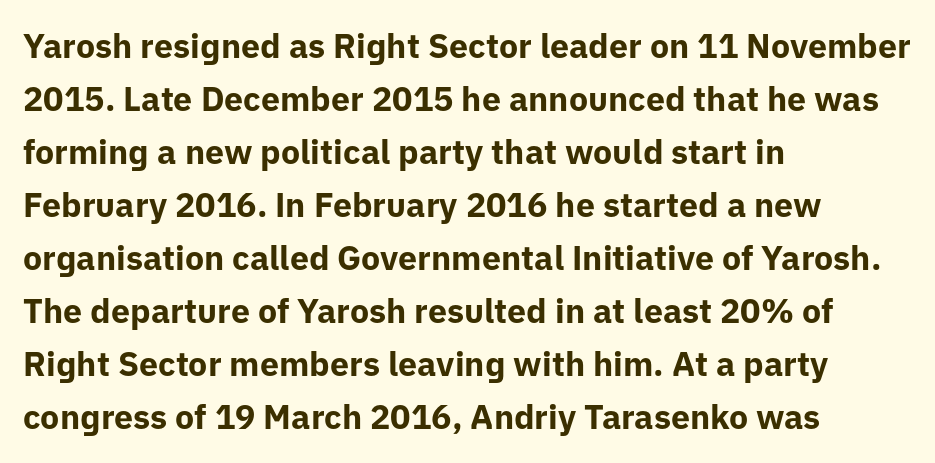
Q: Is the text bold? A: Yes.
Q: Is the text italic (slanted)? A: No, it is upright.
Q: Is the typeface a serif or a sans-serif typeface? A: Sans-serif.
Q: Is the text underlined? A: No.
Q: How is the paragraph aligned? A: Left-aligned.
Q: Is the spacing between letters normal or unusually wide? A: Normal.
Q: Is the spacing between lines tight, normal or loose? A: Normal.
Q: Width (condensed, normal, or wide)? A: Normal.
Q: Stroke contrast? A: Low.
Q: x-height? A: Medium.
Q: Monospaced? A: No.
